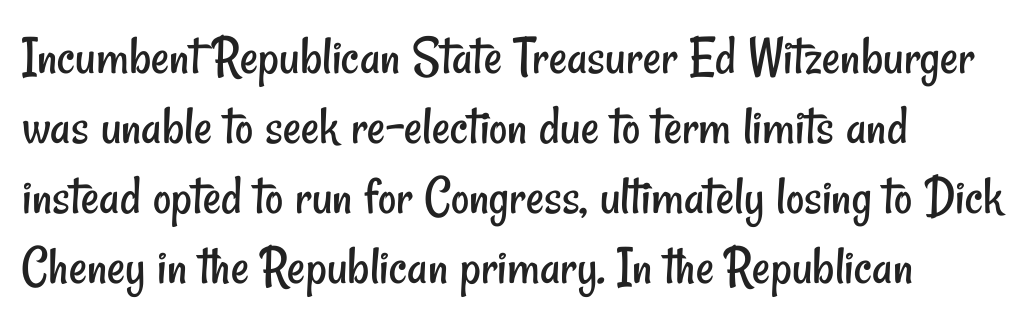
The image shows 56 px regular-weight, condensed sans-serif type; set left-aligned, normal line spacing (1.25x), normal letter spacing, not underlined; low stroke contrast and a small x-height.
